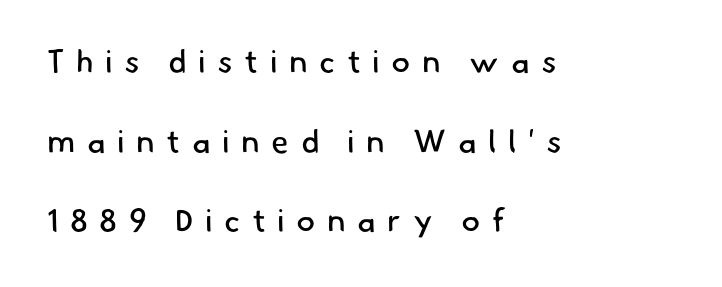
{"serif": "no", "bold": "no", "weight": "regular", "width": "normal", "stroke_contrast": "low", "x_height": "small", "monospaced": "no", "underline": "no", "align": "left", "line_spacing": "loose", "line_spacing_ratio": 2.49, "letter_spacing": "wide", "letter_spacing_em": 0.36, "glyph_px": 32}
